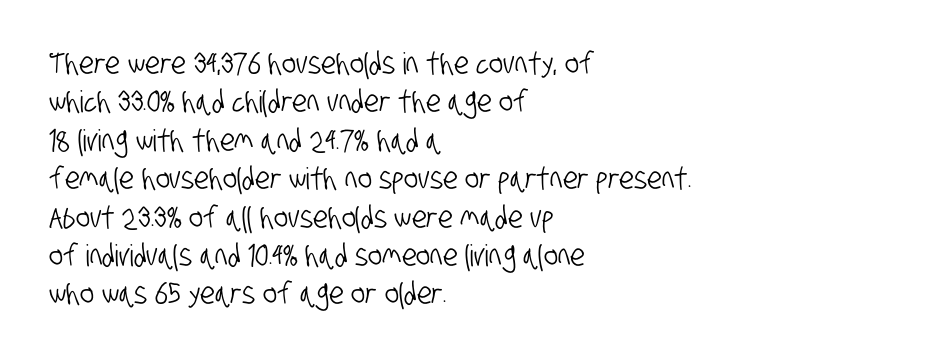
The baseline area is clear. Each line starts at the same left margin while the right side varies. What stands out about the letter spacing? Nothing — it is the standard amount. Note the varied advance widths — an 'i' is clearly narrower than an 'm'. The designer left line spacing at the default.
